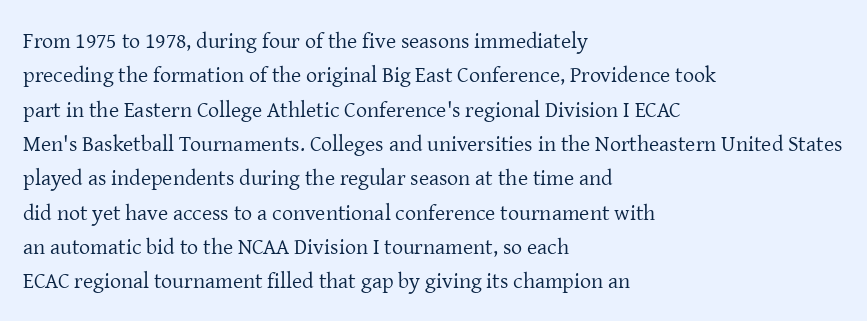
Q: Is the text bold? A: No.
Q: Is the text italic (slanted)? A: No, it is upright.
Q: Is the text underlined? A: No.
Q: How is the paragraph aligned? A: Left-aligned.
Q: Is the spacing between letters normal or unusually wide? A: Normal.
Q: Is the spacing between lines tight, normal or loose? A: Normal.
